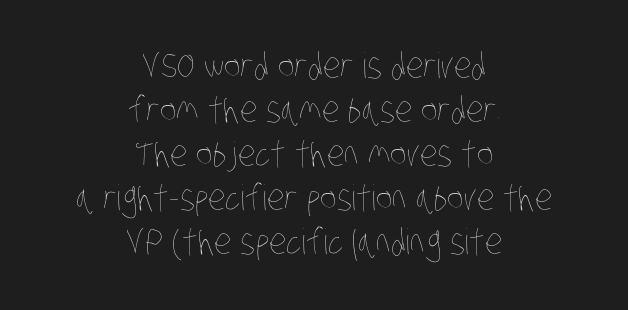
The image shows 35 px thin, condensed type; set centered, normal line spacing (1.26x), normal letter spacing, not underlined; low stroke contrast and a large x-height.
